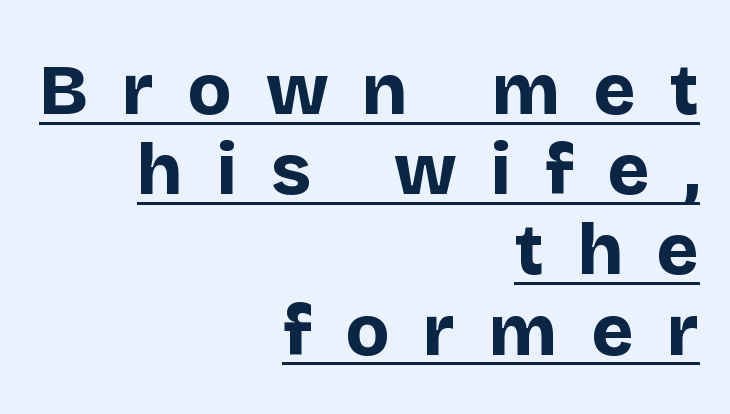
The image shows 71 px bold sans-serif type, upright; set right-aligned, tight line spacing (1.13x), unusually wide letter spacing (+0.48 em), underlined; low stroke contrast and a large x-height.
